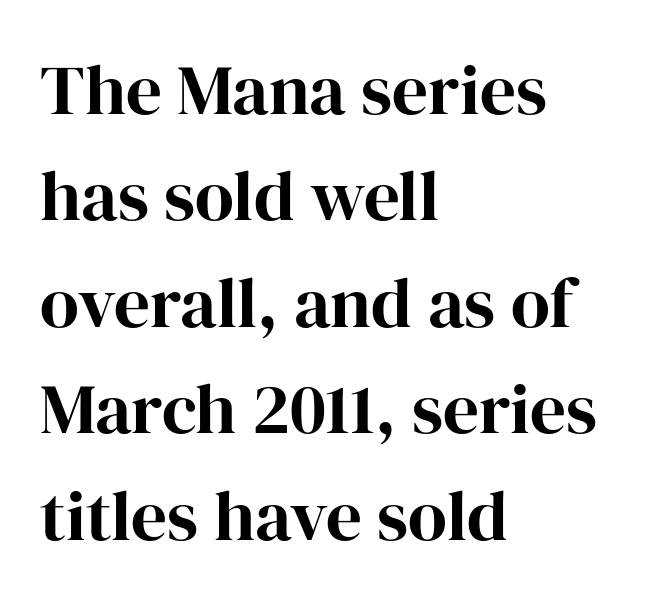
Q: Is the text italic (slanted)? A: No, it is upright.
Q: Is the typeface a serif or a sans-serif typeface? A: Serif.
Q: Is the text underlined? A: No.
Q: How is the paragraph aligned? A: Left-aligned.
Q: Is the spacing between letters normal or unusually wide? A: Normal.
Q: Is the spacing between lines tight, normal or loose? A: Normal.
Q: Width (condensed, normal, or wide)? A: Normal.
Q: Stroke contrast? A: High.
Q: x-height? A: Medium.
Q: Monospaced? A: No.
